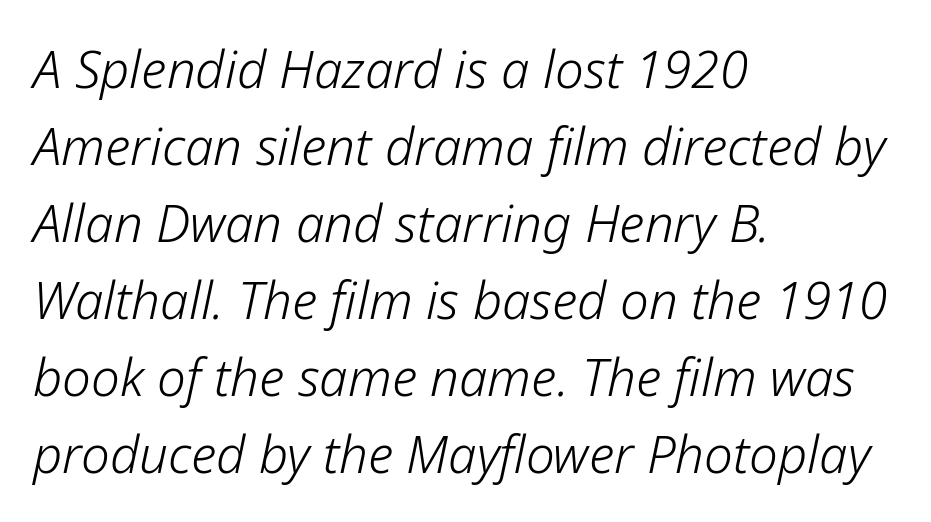
Yep, that's italic — everything's leaning. Every row of glyphs begins at an identical x-position on the left. The cut favours lightness, reaching ordinary text weight at its darkest. Type without underlining.
